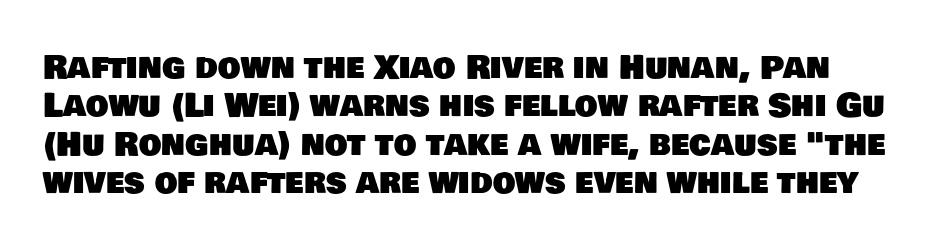
Q: Is the typeface a serif or a sans-serif typeface? A: Sans-serif.
Q: Is the text underlined? A: No.
Q: Is the spacing between letters normal or unusually wide? A: Normal.
Q: Width (condensed, normal, or wide)? A: Normal.
Q: Stroke contrast? A: Low.
Q: x-height? A: Large.
Q: Monospaced? A: No.
